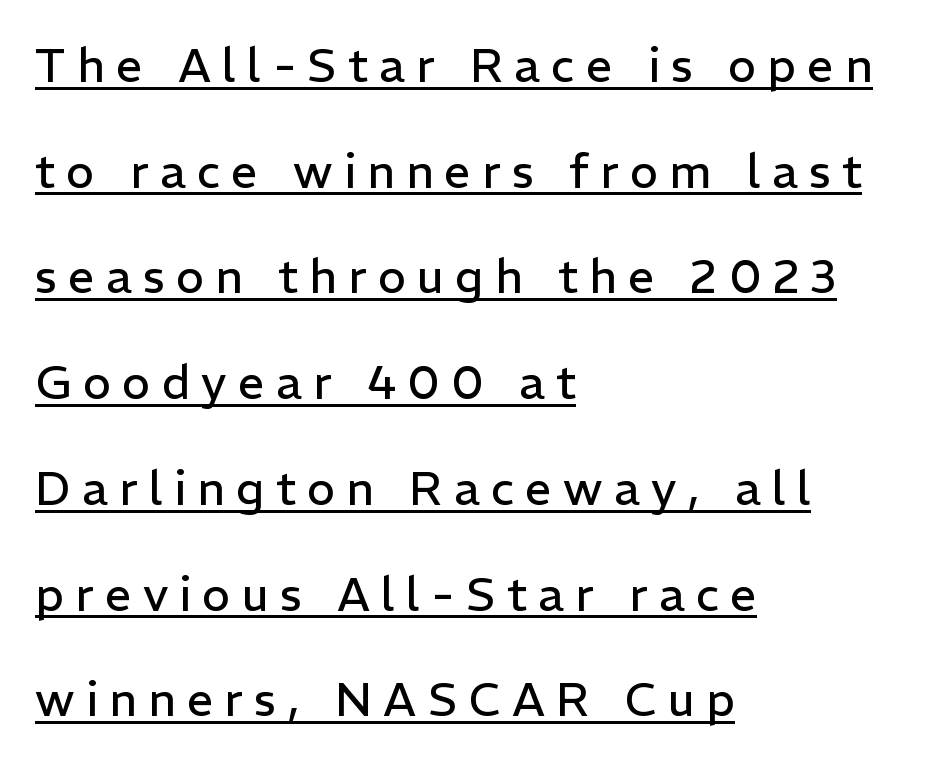
The image shows 47 px regular-weight sans-serif type, upright; set left-aligned, loose line spacing (2.25x), unusually wide letter spacing (+0.24 em), underlined; low stroke contrast and a medium x-height.
